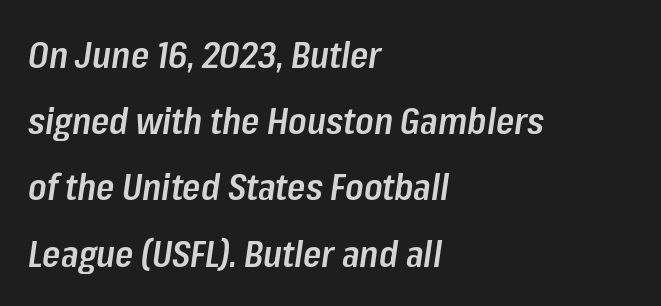
Q: Is the text bold? A: Semi-bold.
Q: Is the text italic (slanted)? A: Yes, it leans right by about 8 degrees.
Q: Is the text underlined? A: No.
Q: How is the paragraph aligned? A: Left-aligned.
Q: Is the spacing between letters normal or unusually wide? A: Normal.
Q: Width (condensed, normal, or wide)? A: Condensed.
Q: Stroke contrast? A: Low.
Q: x-height? A: Medium.
Q: Monospaced? A: No.
